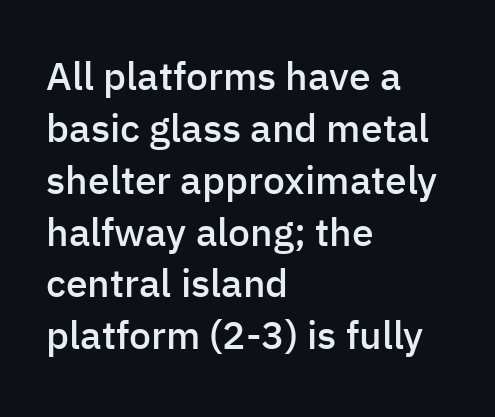
{"serif": "no", "italic": "no", "bold": "semi", "weight": "semibold", "width": "normal", "stroke_contrast": "low", "x_height": "medium", "monospaced": "no", "underline": "no", "align": "left", "line_spacing": "normal", "line_spacing_ratio": 1.33, "letter_spacing": "normal", "letter_spacing_em": 0.0, "glyph_px": 39}
